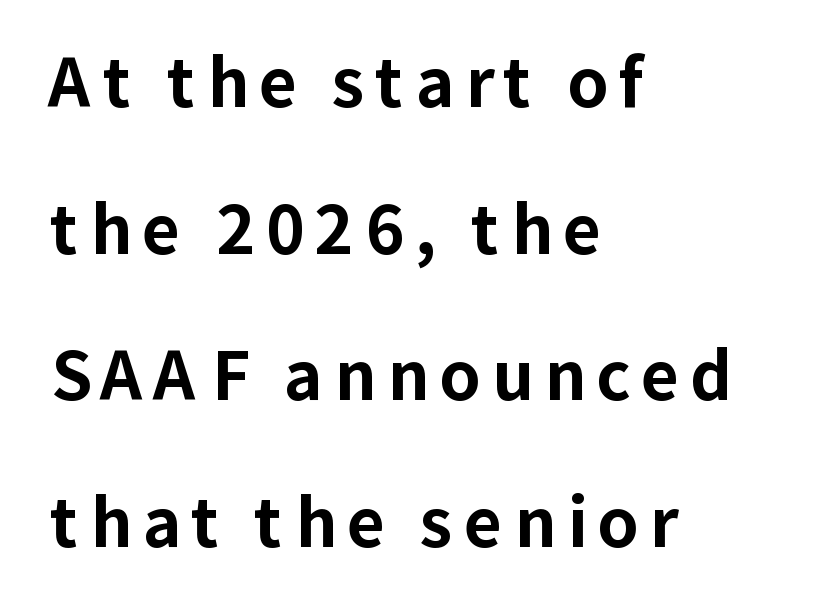
Q: Is the text bold? A: Yes.
Q: Is the text italic (slanted)? A: No, it is upright.
Q: Is the typeface a serif or a sans-serif typeface? A: Sans-serif.
Q: Is the text underlined? A: No.
Q: How is the paragraph aligned? A: Left-aligned.
Q: Is the spacing between lines tight, normal or loose? A: Loose.
Q: Width (condensed, normal, or wide)? A: Normal.
Q: Stroke contrast? A: Low.
Q: x-height? A: Medium.
Q: Monospaced? A: No.
